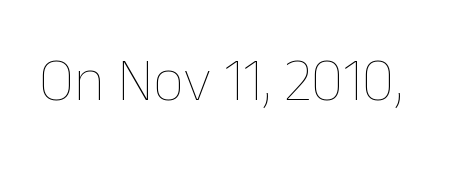
Q: Is the text bold? A: No.
Q: Is the text italic (slanted)? A: No, it is upright.
Q: Is the text underlined? A: No.
Q: Is the spacing between letters normal or unusually wide? A: Normal.
Q: Width (condensed, normal, or wide)? A: Normal.
Q: Stroke contrast? A: Low.
Q: x-height? A: Medium.
Q: Monospaced? A: No.
